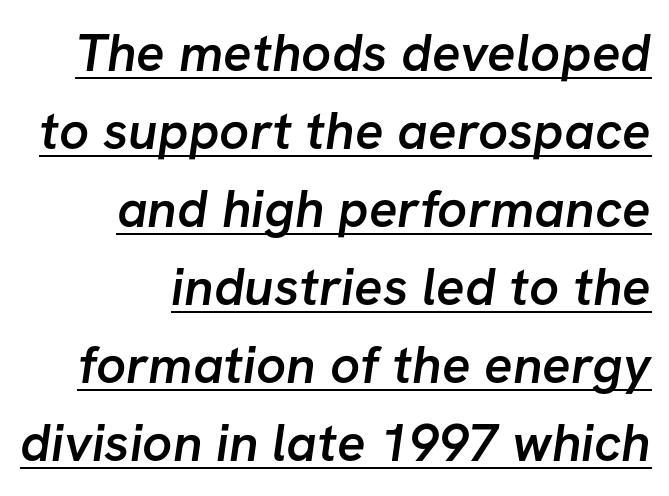
The string is rendered with underlining switched on. A semibold gives these letters moderate extra thickness, short of bold. In terms of letterspacing, this is plain default setting. Rows of type keep a routine distance in the vertical direction.
